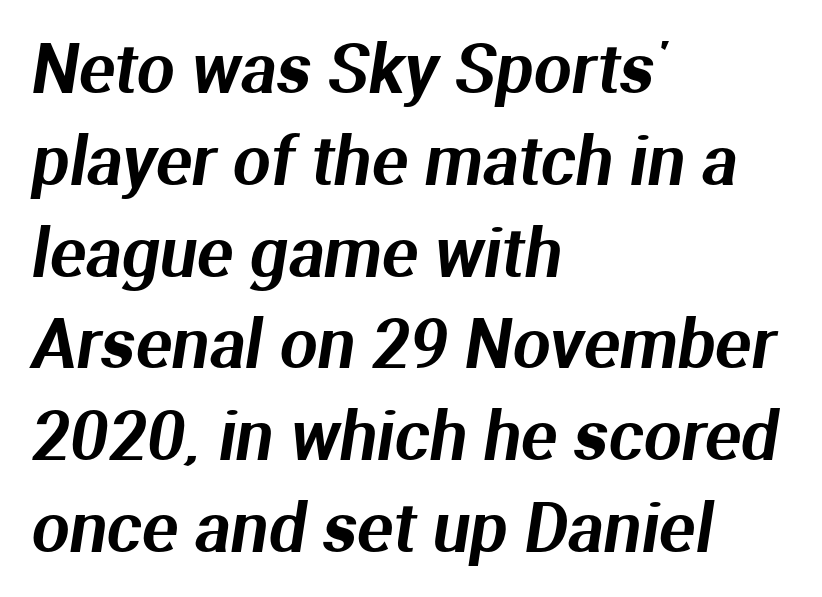
The image shows 67 px sans-serif type; set left-aligned, normal line spacing (1.37x), normal letter spacing, not underlined; medium stroke contrast and a medium x-height.
